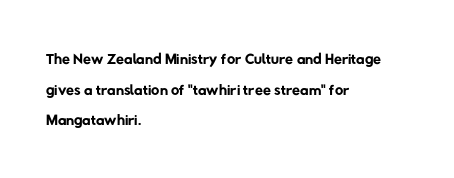
The image shows 23 px text type; set left-aligned, normal line spacing (1.33x), normal letter spacing, not underlined.
